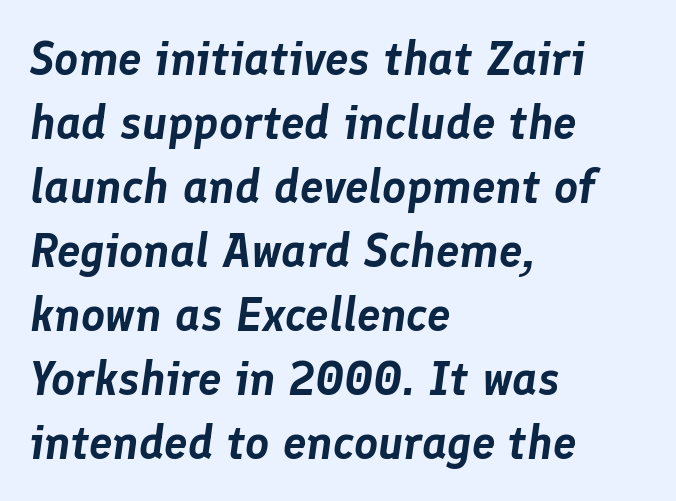
{"italic": "yes", "lean": "right", "slant_degrees": 8, "width": "normal", "stroke_contrast": "low", "x_height": "medium", "monospaced": "no", "underline": "no", "align": "left", "line_spacing": "normal", "line_spacing_ratio": 1.36, "letter_spacing": "normal", "letter_spacing_em": 0.0, "glyph_px": 47}
